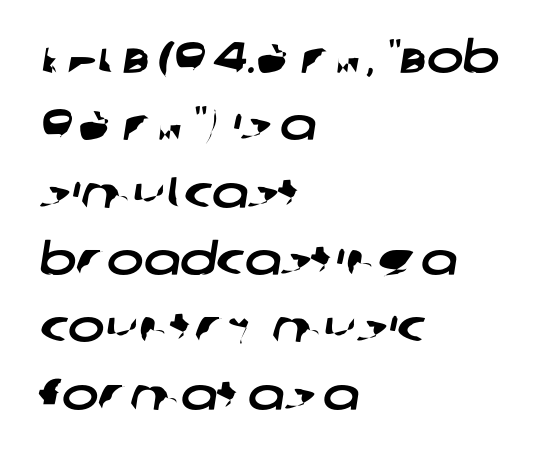
Is this a fixed-width face? No — the glyphs have proportional, varying widths. You can tell from the bare stems that sans-serif type was used. Where is the straight margin? On the left. The words here are not underlined. Does extra space separate the letters? No, they use regular spacing. One glance says typical: line gaps are just what's usual.
